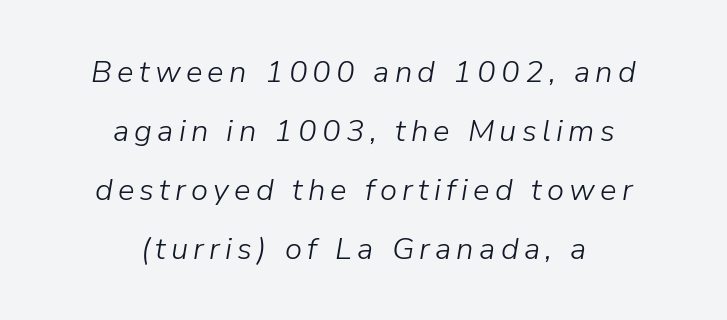
The baseline area is clear. You could fit nearly another row in the gap between these rows. The axis of the letterforms is tilted away from vertical. Where is the straight margin? There isn't one; the lines are centered. The letters look calm and open, with moderate or lighter stems.
